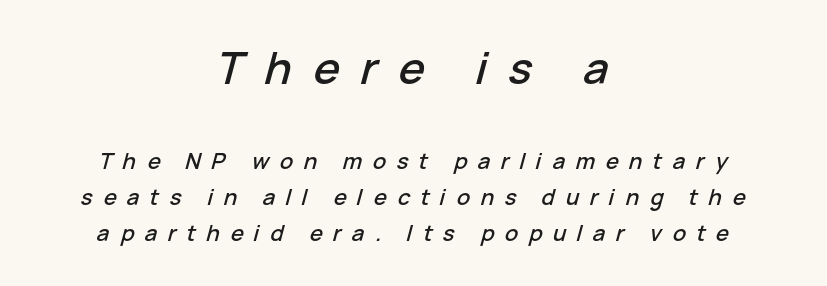
The image shows 44 px text type, italic (leaning right); set centered, normal line spacing (1.65x), unusually wide letter spacing (+0.48 em), not underlined; the first (top) block is 2.0x larger; low stroke contrast and a medium x-height.
